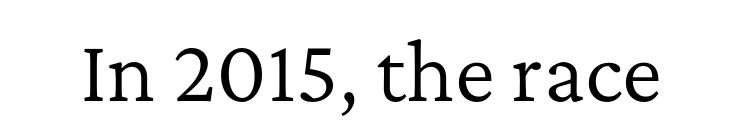
{"serif": "yes", "italic": "no", "bold": "no", "weight": "regular", "width": "normal", "stroke_contrast": "low", "x_height": "medium", "monospaced": "no", "underline": "no", "letter_spacing": "normal", "letter_spacing_em": 0.0, "glyph_px": 76}
